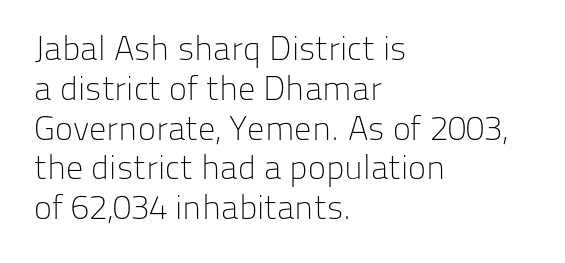
This is roman type, the default non-slanted kind. Weight class: somewhere from thin through regular. The rag falls on the right side of this text block. Words float on clear page, feet unadorned. Note the varied advance widths — an 'i' is clearly narrower than an 'm'. Type style note: lacks serifs.
